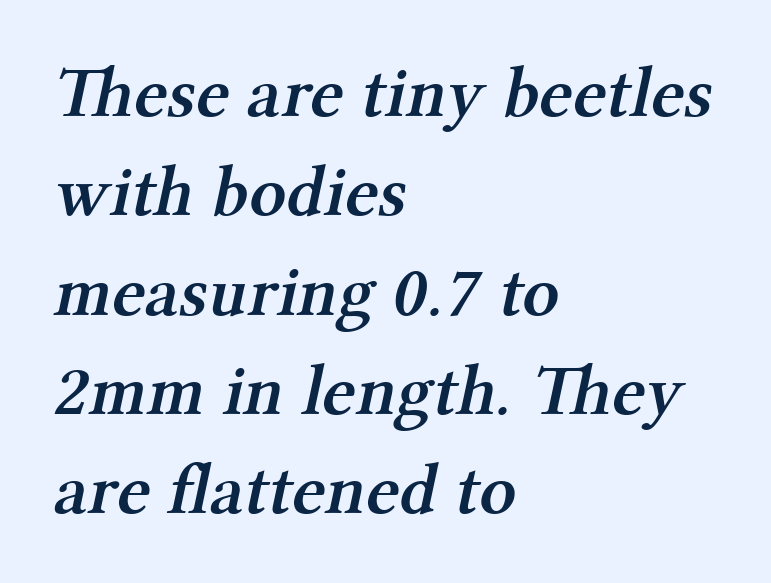
Slightly chunky letters — semibold, I'd say, not full bold. Honestly, the row spacing looks completely unremarkable. The tracking reads as untouched default to a designer's eye. Here the designer chose a conventional face with non-uniform glyph widths. Small tapered or slab feet sit at the stroke ends, so this counts as serif. Only glyphs here, with clear space below each row.
